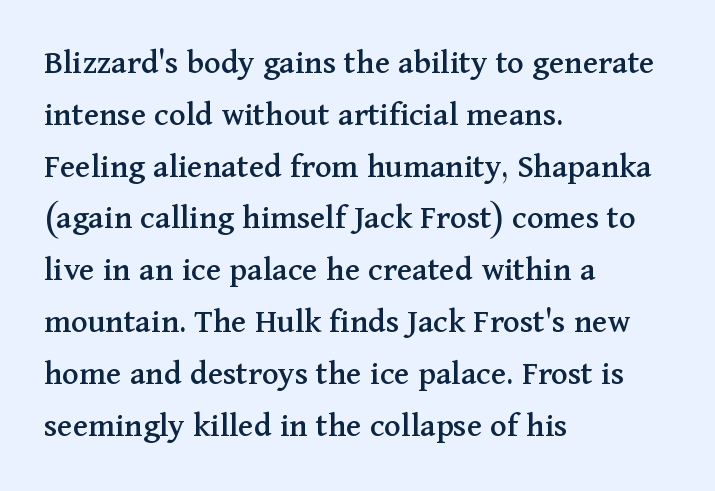
The image shows 35 px serif type, upright; set left-aligned, normal line spacing (1.48x), normal letter spacing, not underlined; medium stroke contrast and a medium x-height.
